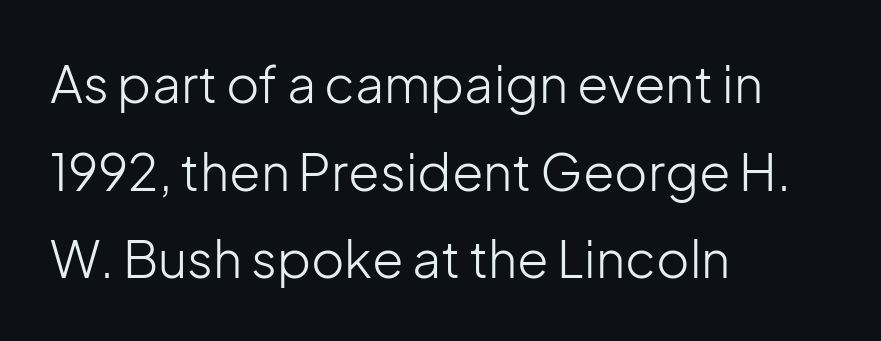
Counters stay open thanks to moderate or lighter strokes. In terms of posture, this sample is upright. The text was rendered using a sans face with plain stroke endings. The text block is weighted toward the left margin, trailing off unevenly rightward. Just letters on the line, the space beneath them empty. You could not count columns in this text — the font is proportionally spaced.
